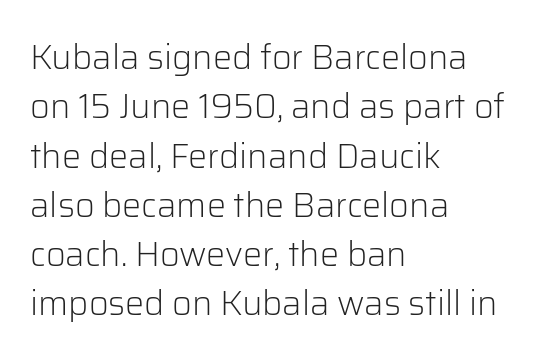
Q: Is the text bold? A: No.
Q: Is the text italic (slanted)? A: No, it is upright.
Q: Is the typeface a serif or a sans-serif typeface? A: Sans-serif.
Q: Is the text underlined? A: No.
Q: How is the paragraph aligned? A: Left-aligned.
Q: Is the spacing between letters normal or unusually wide? A: Normal.
Q: Is the spacing between lines tight, normal or loose? A: Normal.
Q: Width (condensed, normal, or wide)? A: Normal.
Q: Stroke contrast? A: Low.
Q: x-height? A: Medium.
Q: Monospaced? A: No.
